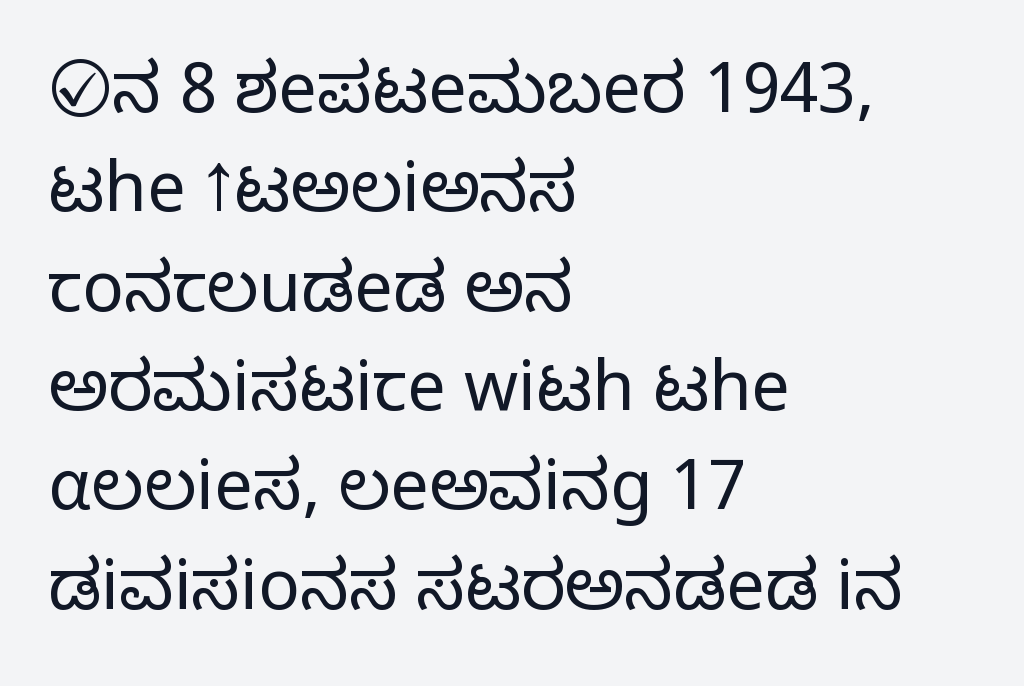
{"serif": "no", "italic": "no", "bold": "no", "weight": "light", "width": "normal", "stroke_contrast": "low", "x_height": "medium", "monospaced": "no", "underline": "no", "align": "left", "line_spacing": "normal", "line_spacing_ratio": 1.44, "letter_spacing": "normal", "letter_spacing_em": 0.0, "glyph_px": 69}
